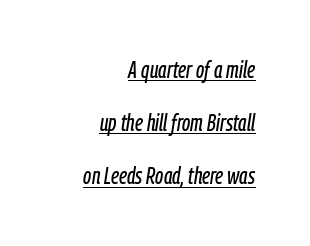
{"italic": "yes", "lean": "right", "slant_degrees": 9, "underline": "yes", "align": "right", "line_spacing": "loose", "line_spacing_ratio": 2.31, "letter_spacing": "normal", "letter_spacing_em": 0.0, "glyph_px": 23}
